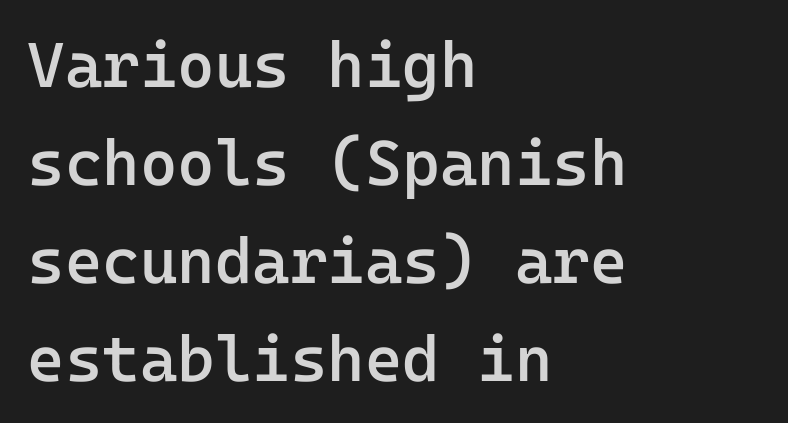
Think of a typewriter: that constant character pitch is what you see here. A typesetter would call this zero additional tracking. Caption: multi-line text, flush left, ragged right. Unlike a traditional serif, this face leaves its strokes unadorned. When letters stand straight like this, we call the style roman or upright.
